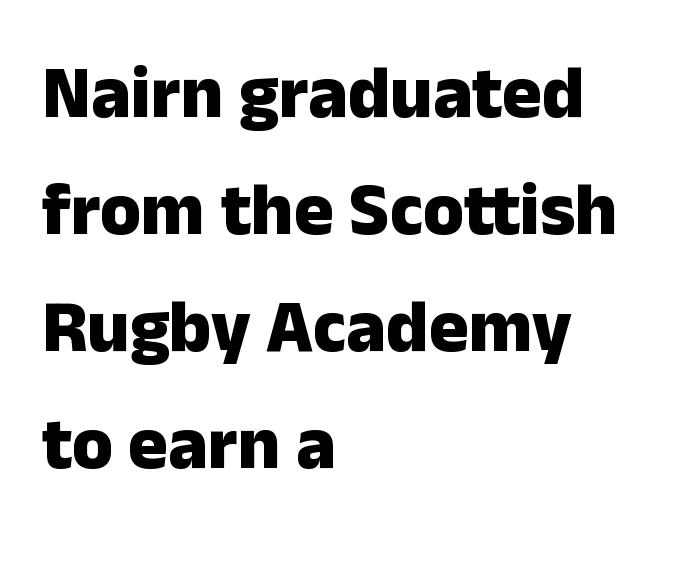
If you measured baseline to baseline, you'd find a middling distance. The glyphs have the mass of a bold cut. Letterform terminals end flat and unadorned throughout the passage. The rendering anchors every line to the left-hand side.
